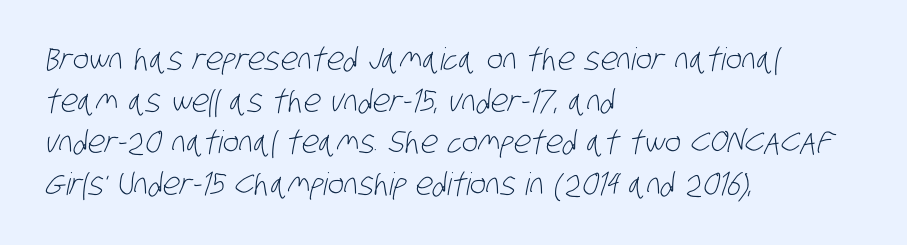
Q: Is the text bold? A: No.
Q: Is the typeface a serif or a sans-serif typeface? A: Sans-serif.
Q: Is the text underlined? A: No.
Q: How is the paragraph aligned? A: Left-aligned.
Q: Is the spacing between letters normal or unusually wide? A: Normal.
Q: Is the spacing between lines tight, normal or loose? A: Normal.
Q: Width (condensed, normal, or wide)? A: Condensed.
Q: Stroke contrast? A: Low.
Q: x-height? A: Large.
Q: Monospaced? A: No.
